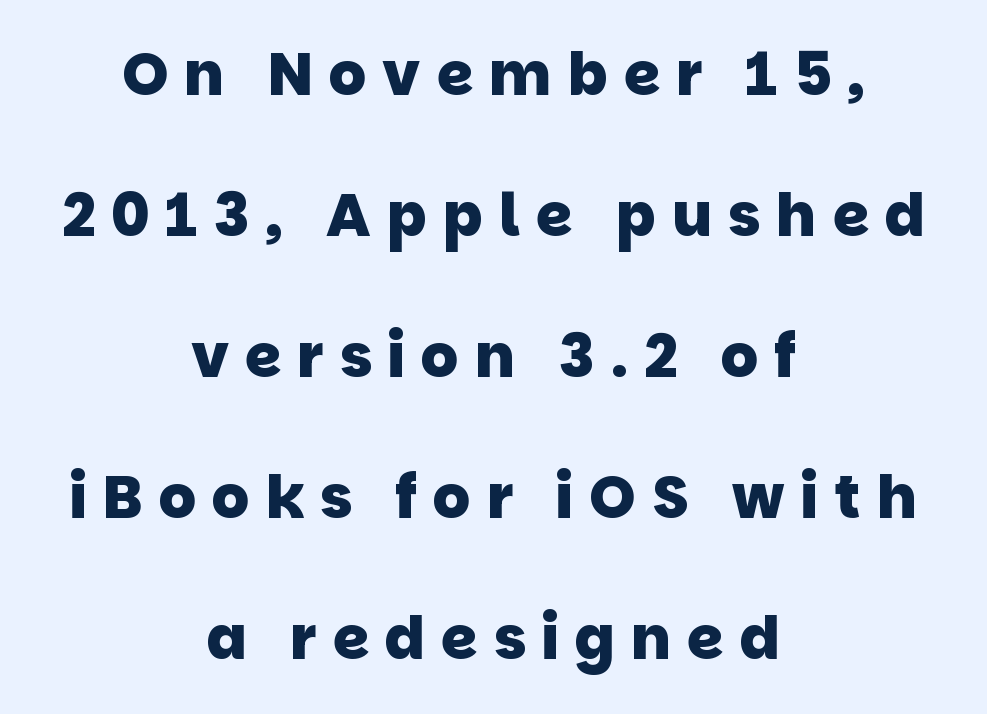
The image shows 59 px heavy sans-serif type; set centered, loose line spacing (2.39x), unusually wide letter spacing (+0.27 em), not underlined; low stroke contrast and a large x-height.
